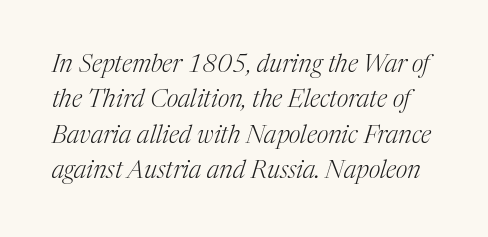
{"italic": "yes", "lean": "right", "slant_degrees": 17, "bold": "no", "underline": "no", "line_spacing": "normal", "line_spacing_ratio": 1.42, "letter_spacing": "normal", "letter_spacing_em": 0.0, "glyph_px": 25}
